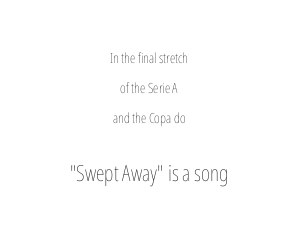
Q: Is the text bold? A: No.
Q: Is the text italic (slanted)? A: No, it is upright.
Q: Is the text underlined? A: No.
Q: How is the paragraph aligned? A: Centered.
Q: Is the spacing between letters normal or unusually wide? A: Normal.
Q: Is the spacing between lines tight, normal or loose? A: Loose.
Q: Which block of text is set in a larger size, the first (top) or the second (bottom)? A: The second (bottom) one.
